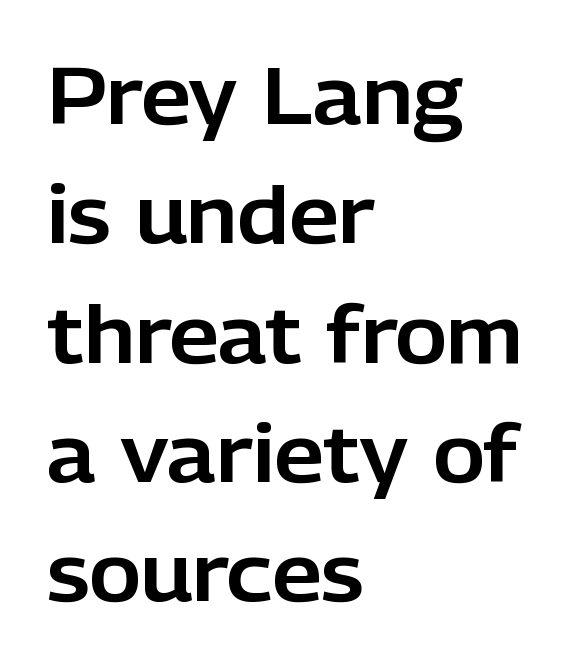
Q: Is the text italic (slanted)? A: No, it is upright.
Q: Is the typeface a serif or a sans-serif typeface? A: Sans-serif.
Q: Is the text underlined? A: No.
Q: How is the paragraph aligned? A: Left-aligned.
Q: Is the spacing between letters normal or unusually wide? A: Normal.
Q: Is the spacing between lines tight, normal or loose? A: Normal.
Q: Width (condensed, normal, or wide)? A: Normal.
Q: Stroke contrast? A: Low.
Q: x-height? A: Medium.
Q: Monospaced? A: No.
